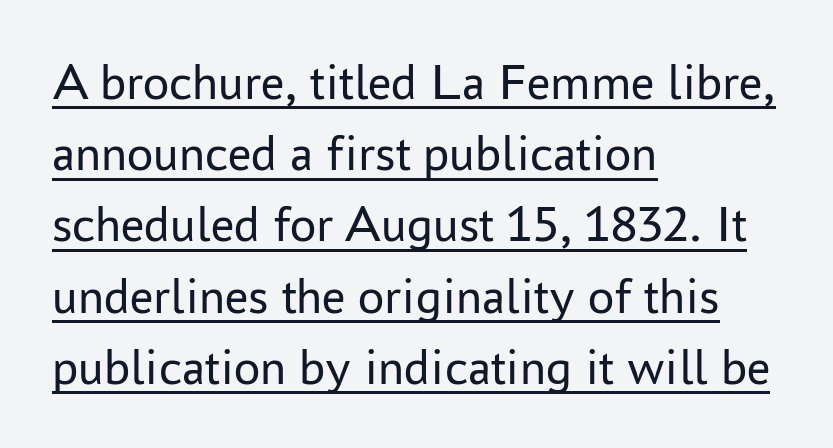
Q: Is the text bold? A: No.
Q: Is the text italic (slanted)? A: No, it is upright.
Q: Is the typeface a serif or a sans-serif typeface? A: Sans-serif.
Q: Is the text underlined? A: Yes.
Q: How is the paragraph aligned? A: Left-aligned.
Q: Is the spacing between letters normal or unusually wide? A: Normal.
Q: Is the spacing between lines tight, normal or loose? A: Normal.
Q: Width (condensed, normal, or wide)? A: Normal.
Q: Stroke contrast? A: Low.
Q: x-height? A: Medium.
Q: Monospaced? A: No.
